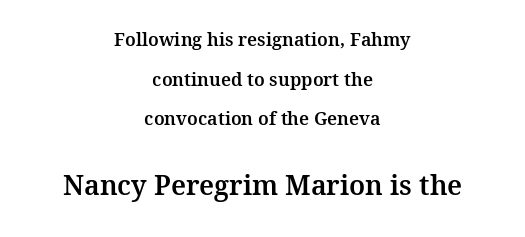
Q: Is the text italic (slanted)? A: No, it is upright.
Q: Is the text underlined? A: No.
Q: How is the paragraph aligned? A: Centered.
Q: Is the spacing between letters normal or unusually wide? A: Normal.
Q: Is the spacing between lines tight, normal or loose? A: Loose.
Q: Which block of text is set in a larger size, the first (top) or the second (bottom)? A: The second (bottom) one.
